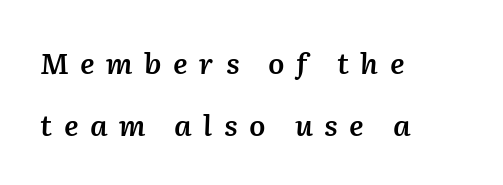
Q: Is the text bold? A: Semi-bold.
Q: Is the text italic (slanted)? A: Yes, it leans right by about 2 degrees.
Q: Is the text underlined? A: No.
Q: How is the paragraph aligned? A: Left-aligned.
Q: Is the spacing between letters normal or unusually wide? A: Unusually wide.
Q: Is the spacing between lines tight, normal or loose? A: Loose.
Q: Width (condensed, normal, or wide)? A: Normal.
Q: Stroke contrast? A: Medium.
Q: x-height? A: Medium.
Q: Monospaced? A: No.
